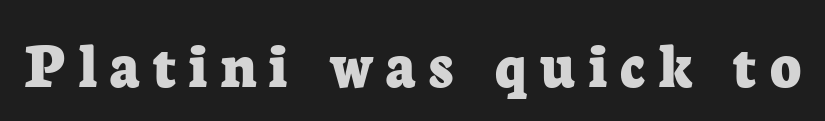
Q: Is the text bold? A: Yes.
Q: Is the text italic (slanted)? A: No, it is upright.
Q: Is the typeface a serif or a sans-serif typeface? A: Serif.
Q: Is the text underlined? A: No.
Q: Is the spacing between letters normal or unusually wide? A: Unusually wide.
Q: Width (condensed, normal, or wide)? A: Normal.
Q: Stroke contrast? A: Low.
Q: x-height? A: Medium.
Q: Monospaced? A: No.
